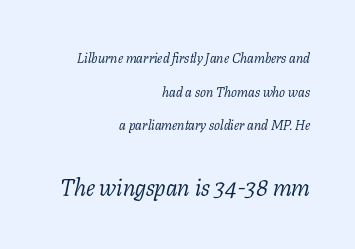
The passage shown has conventional tracking throughout. This rendering features lettering with no underline. These lines are set flush right with a ragged left edge. Style check: oblique.
